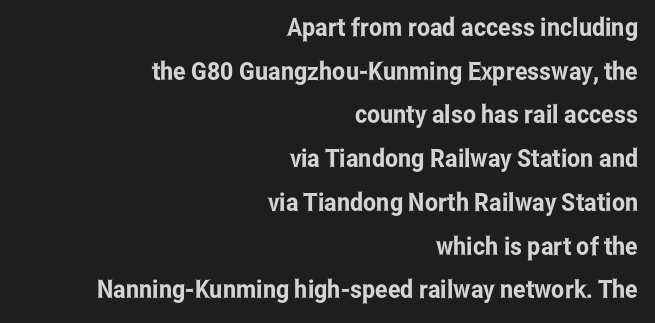
The image shows 25 px text type, upright; set right-aligned, line spacing 1.75x, normal letter spacing, not underlined.
